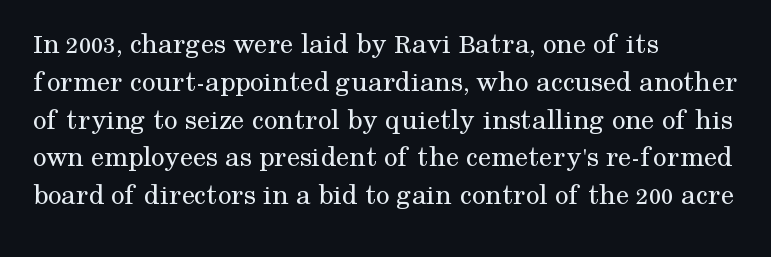
The image shows 30 px regular-weight serif type, upright; set left-aligned, normal line spacing (1.26x), normal letter spacing, not underlined; medium stroke contrast and a medium x-height.
